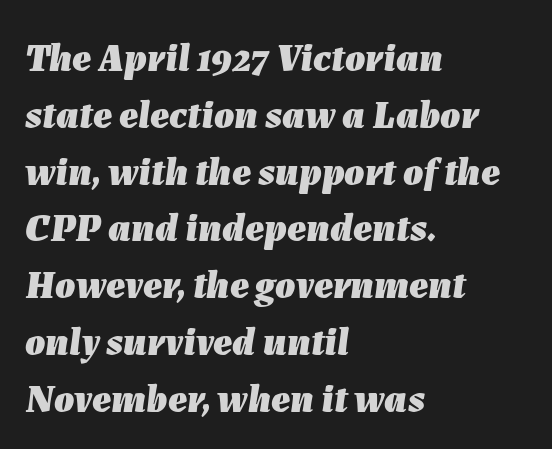
Here the designer chose a conventional face with non-uniform glyph widths. Strokes here are thick enough to call this a true bold. The foot of each line stays bare and open. Which margin do the lines hug? The left one — the right edge is uneven. Whoever set this chose a conventional vertical rhythm. Quick note: italic.
